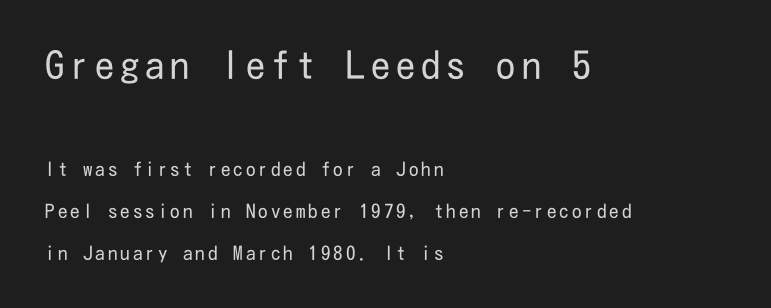
Notice how the stems are strictly vertical — no italics here. The font is comparable to plain body text, perhaps lighter. Does the leading feel generous? Absolutely, it's lavish. Any mark beneath the type? The region is blank. The characters display no serif detailing; their extremities are plain. Every row of glyphs begins at an identical x-position on the left.
